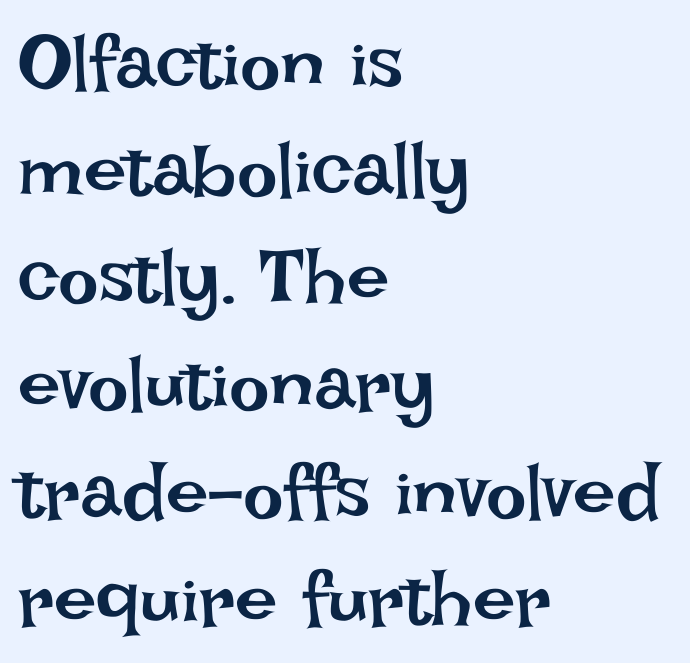
Q: Is the text bold? A: No.
Q: Is the text italic (slanted)? A: No, it is upright.
Q: Is the text underlined? A: No.
Q: How is the paragraph aligned? A: Left-aligned.
Q: Is the spacing between letters normal or unusually wide? A: Normal.
Q: Is the spacing between lines tight, normal or loose? A: Normal.
Q: Width (condensed, normal, or wide)? A: Normal.
Q: Stroke contrast? A: Low.
Q: x-height? A: Large.
Q: Monospaced? A: No.
